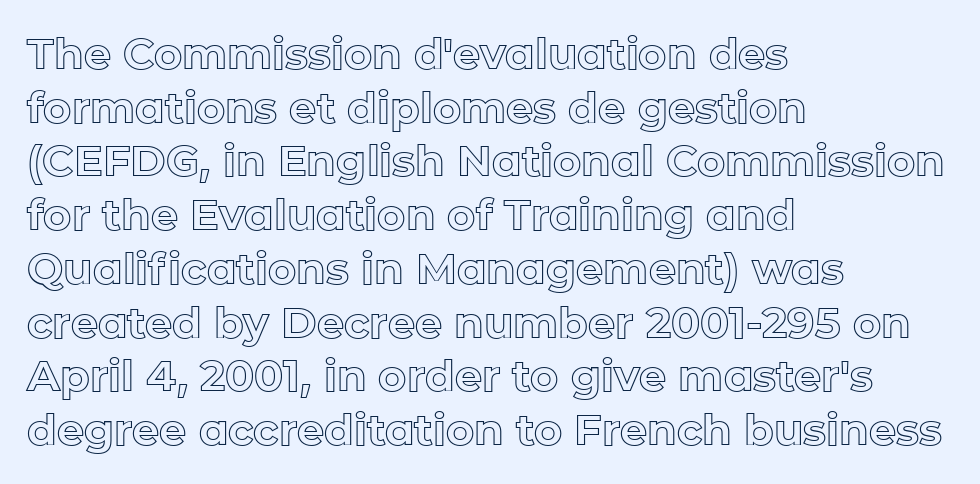
Q: Is the text italic (slanted)? A: No, it is upright.
Q: Is the text underlined? A: No.
Q: How is the paragraph aligned? A: Left-aligned.
Q: Is the spacing between letters normal or unusually wide? A: Normal.
Q: Is the spacing between lines tight, normal or loose? A: Normal.
Q: Width (condensed, normal, or wide)? A: Normal.
Q: x-height? A: Medium.
Q: Monospaced? A: No.
